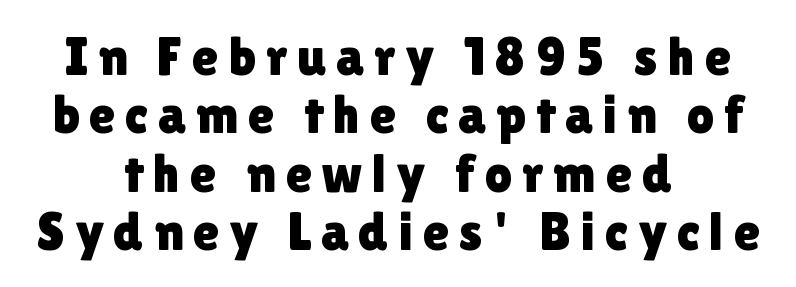
{"serif": "no", "italic": "no", "width": "normal", "x_height": "medium", "monospaced": "no", "underline": "no", "align": "center", "line_spacing": "tight", "line_spacing_ratio": 1.08, "glyph_px": 54}
